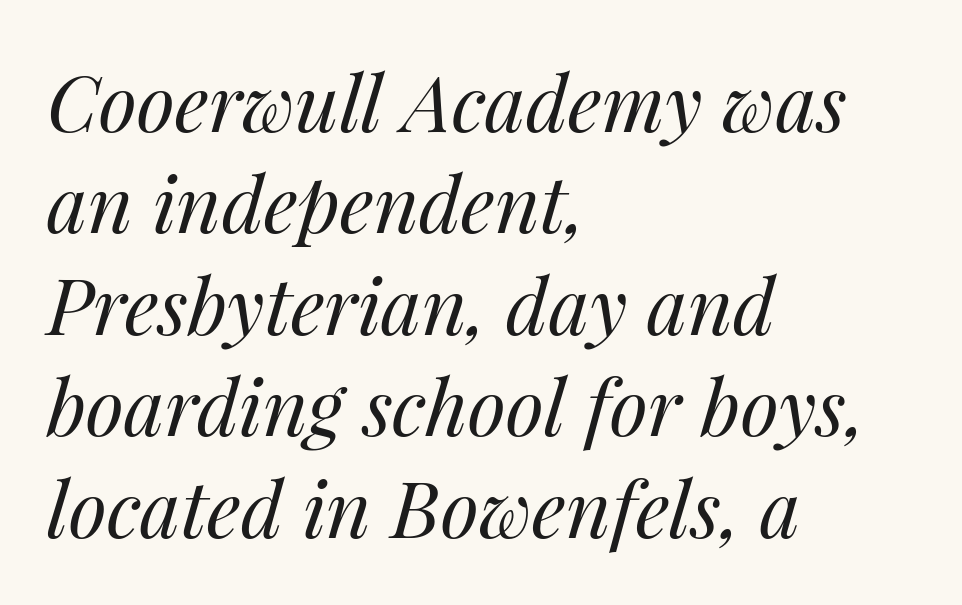
The image shows 78 px regular-weight type, italic (leaning right); set left-aligned, normal line spacing (1.3x), normal letter spacing, not underlined; medium stroke contrast and a medium x-height.
